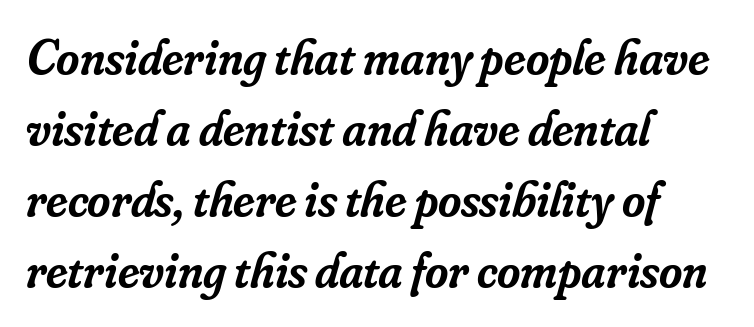
The image shows 50 px semibold serif type, italic (leaning right); set left-aligned, normal line spacing (1.42x), normal letter spacing, not underlined; low stroke contrast and a small x-height.
